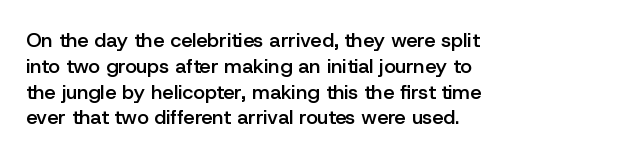
The image shows 20 px text type, upright; set left-aligned, normal line spacing (1.29x), normal letter spacing, not underlined.
